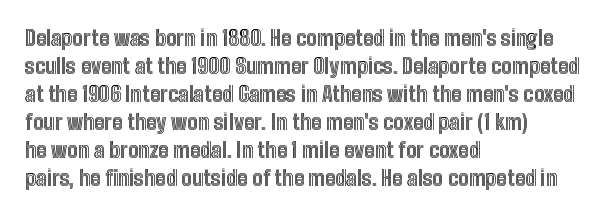
If you measured baseline to baseline, you'd find a middling distance. Descenders are the only things crossing below the line. The lines in this sample share a left origin and differ only in where they stop. Letter spacing: default. Quick note: not italic, upright.
